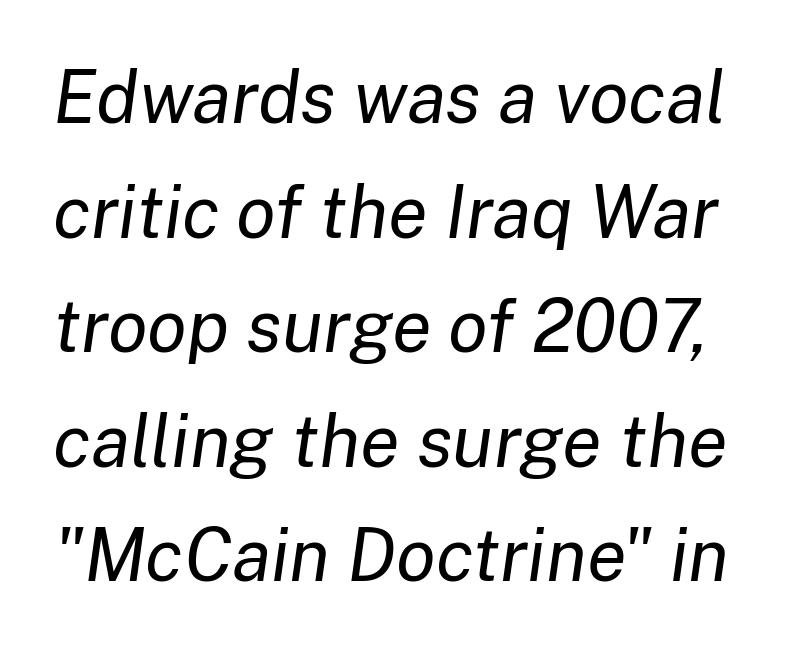
Q: Is the text bold? A: No.
Q: Is the text italic (slanted)? A: Yes, it leans right by about 8 degrees.
Q: Is the text underlined? A: No.
Q: Is the spacing between letters normal or unusually wide? A: Normal.
Q: Is the spacing between lines tight, normal or loose? A: Normal.
Q: Width (condensed, normal, or wide)? A: Normal.
Q: Stroke contrast? A: Low.
Q: x-height? A: Medium.
Q: Monospaced? A: No.
